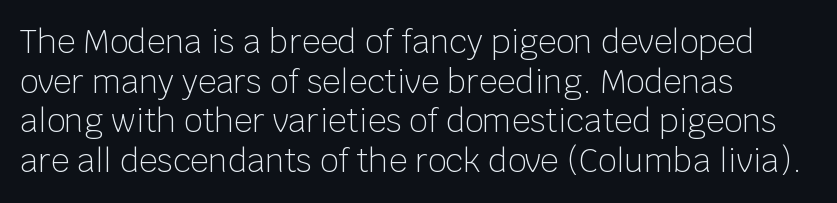
{"serif": "no", "italic": "no", "bold": "no", "weight": "light", "width": "normal", "stroke_contrast": "low", "x_height": "large", "monospaced": "no", "underline": "no", "align": "left", "line_spacing_ratio": 1.24, "letter_spacing": "normal", "letter_spacing_em": 0.0, "glyph_px": 32}
